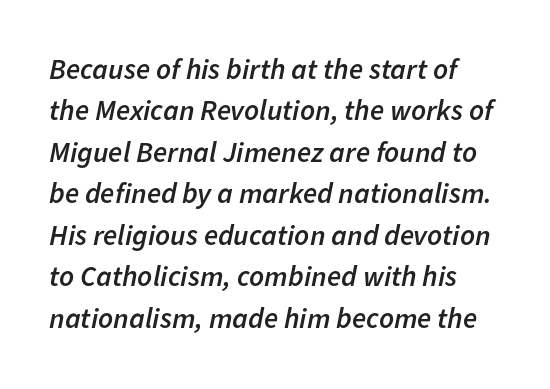
Line spacing here is normal. Default kerning and tracking; the words read as compact shapes. The characters look somewhat weighty, a semibold short of true bold. Italic? Definitely — the glyphs are oblique. Anything drawn beneath the words? Only blank space. Here the designer chose a conventional face with non-uniform glyph widths.
